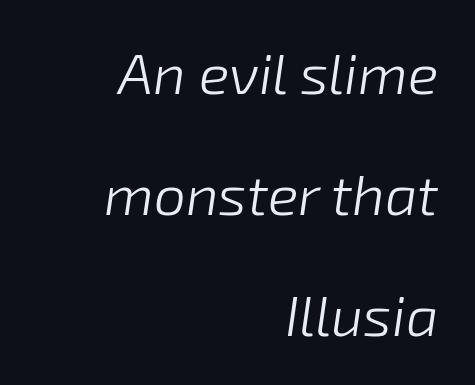
{"italic": "yes", "lean": "right", "slant_degrees": 8, "bold": "no", "weight": "light", "width": "normal", "stroke_contrast": "low", "x_height": "medium", "monospaced": "no", "underline": "no", "align": "right", "line_spacing": "loose", "line_spacing_ratio": 2.12, "letter_spacing": "normal", "letter_spacing_em": 0.0, "glyph_px": 57}
